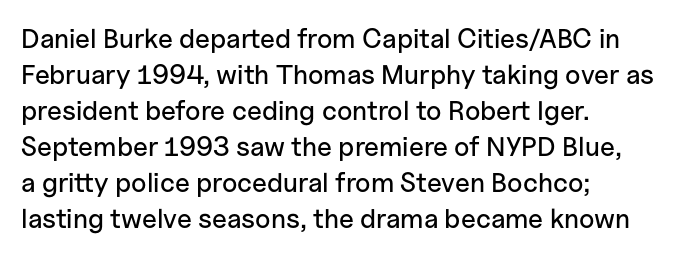
Q: Is the text italic (slanted)? A: No, it is upright.
Q: Is the text underlined? A: No.
Q: How is the paragraph aligned? A: Left-aligned.
Q: Is the spacing between letters normal or unusually wide? A: Normal.
Q: Is the spacing between lines tight, normal or loose? A: Normal.
